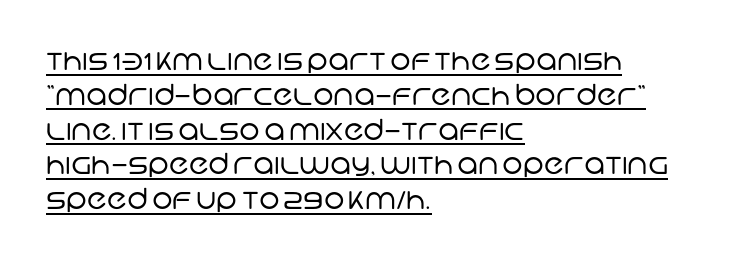
Stroke terminals: plain, sans-serif. Casual observation: everything's shoved over to the left. The letters advance in unequal steps, a hallmark of proportional type. Has an underline been added? It has. Tracking value appears to be zero — textbook default spacing. The strokes carry an ordinary text weight at most.
